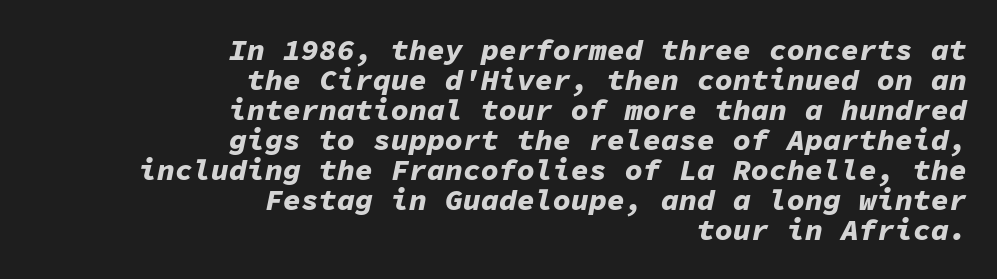
The image shows 30 px bold type, italic (leaning right), monospaced; set right-aligned, tight line spacing (1.0x), normal letter spacing, not underlined; low stroke contrast and a medium x-height.
